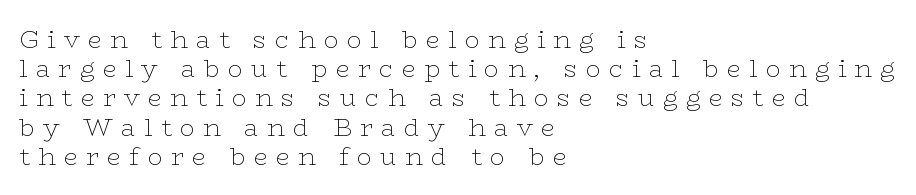
The image shows 25 px text type, upright; set left-aligned, line spacing 1.17x, unusually wide letter spacing (+0.33 em), not underlined.
